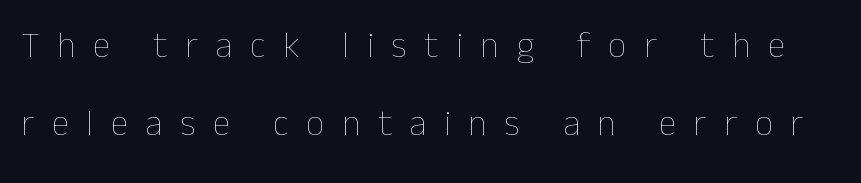
Posture: vertical. The leading is generous, giving the passage an open texture. Heaviness? Minimal to ordinary, like unemphasized prose. Just letters on the line, the space beneath them empty.
